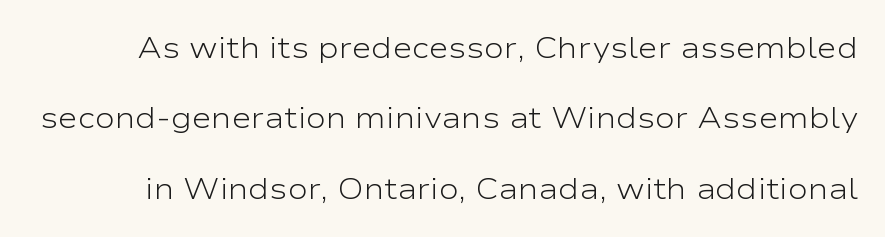
No word sits above an underline. Does the lettering tilt? It doesn't — this is upright. Counters stay open thanks to moderate or lighter strokes. You can tell from the bare stems that sans-serif type was used. The rendering uses natural spacing where letterforms have individual widths.
